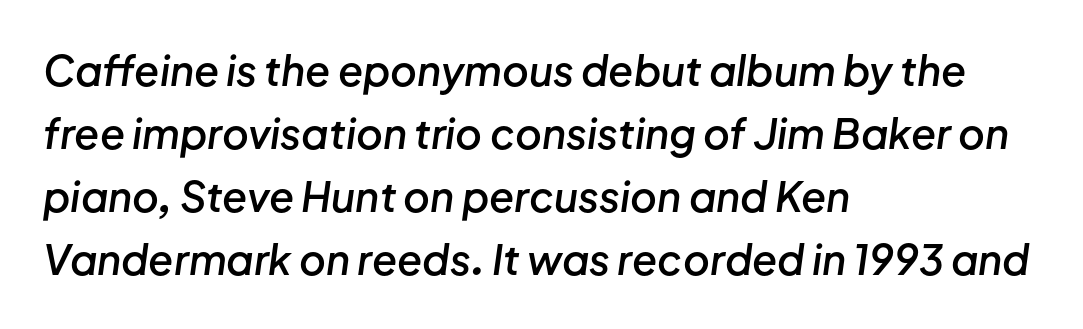
{"italic": "yes", "lean": "right", "slant_degrees": 8, "bold": "semi", "weight": "semibold", "width": "normal", "stroke_contrast": "low", "x_height": "medium", "monospaced": "no", "underline": "no", "align": "left", "line_spacing": "normal", "line_spacing_ratio": 1.54, "letter_spacing": "normal", "letter_spacing_em": 0.0, "glyph_px": 41}
